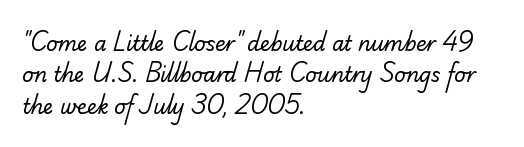
{"bold": "no", "underline": "no", "align": "left", "line_spacing": "normal", "line_spacing_ratio": 1.57, "letter_spacing": "normal", "letter_spacing_em": 0.0, "glyph_px": 20}
